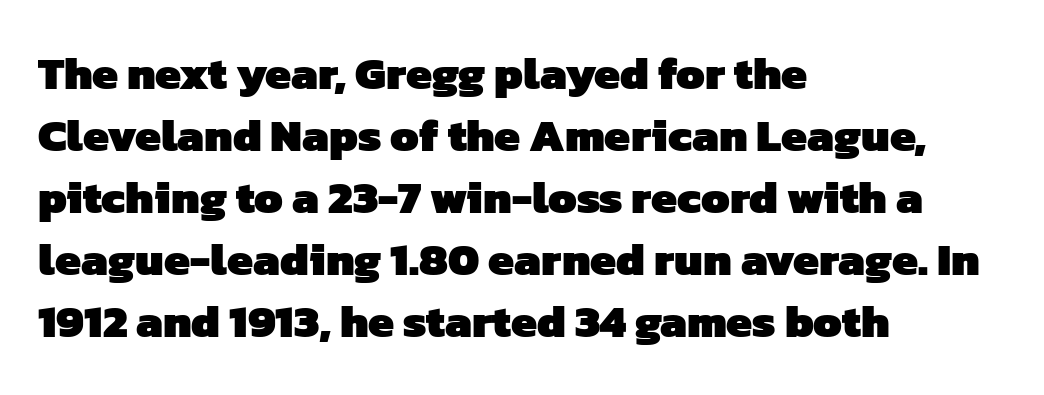
Q: Is the text bold? A: Yes.
Q: Is the typeface a serif or a sans-serif typeface? A: Sans-serif.
Q: Is the text underlined? A: No.
Q: How is the paragraph aligned? A: Left-aligned.
Q: Is the spacing between letters normal or unusually wide? A: Normal.
Q: Is the spacing between lines tight, normal or loose? A: Normal.
Q: Width (condensed, normal, or wide)? A: Normal.
Q: Stroke contrast? A: Low.
Q: x-height? A: Medium.
Q: Monospaced? A: No.
